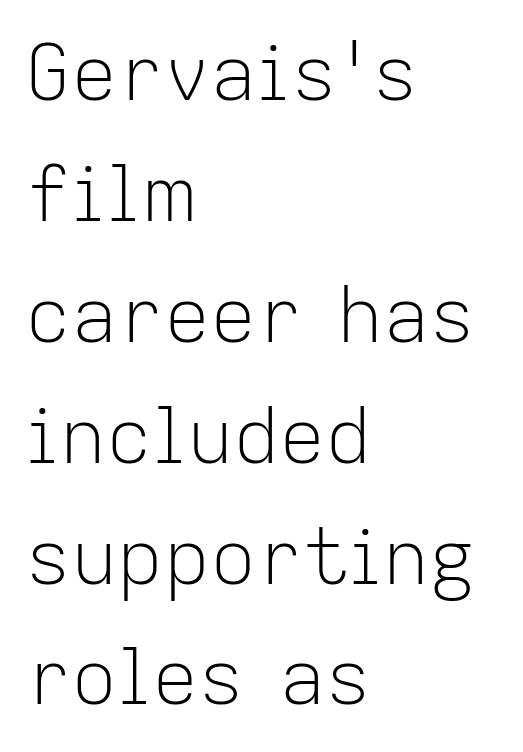
Q: Is the text bold? A: No.
Q: Is the text italic (slanted)? A: No, it is upright.
Q: Is the typeface a serif or a sans-serif typeface? A: Sans-serif.
Q: Is the text underlined? A: No.
Q: How is the paragraph aligned? A: Left-aligned.
Q: Is the spacing between letters normal or unusually wide? A: Normal.
Q: Is the spacing between lines tight, normal or loose? A: Normal.
Q: Width (condensed, normal, or wide)? A: Normal.
Q: Stroke contrast? A: Low.
Q: x-height? A: Medium.
Q: Monospaced? A: No.
